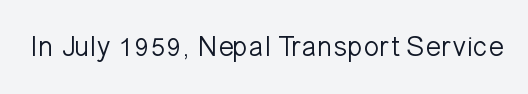
Type without underlining. Are there feet on the stems? There aren't — it's a sans. Spacing verdict: proportional, widths tailored to each character. The letterforms sit shoulder to shoulder at normal distance. The specimen reads as upright at a glance. The strokes carry an ordinary text weight at most.
